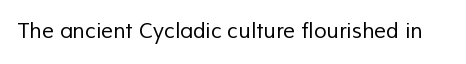
{"bold": "no", "underline": "no", "letter_spacing": "normal", "letter_spacing_em": 0.0, "glyph_px": 21}
